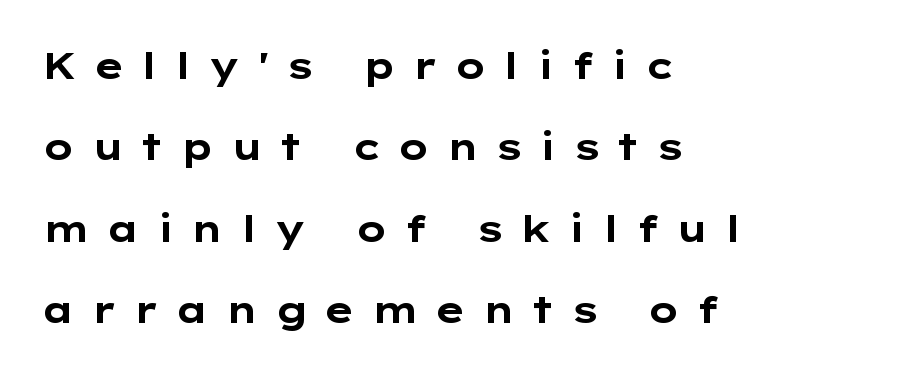
There is plenty of visible air inserted between adjacent glyphs. Think of a printed novel: that variable character pitch is what you see here. Posture: straight, roman, zero tilt. Caption: multi-line text, flush left, ragged right. Quick note: underline off. Compared with typical paragraphs, the rows here are farther apart.
